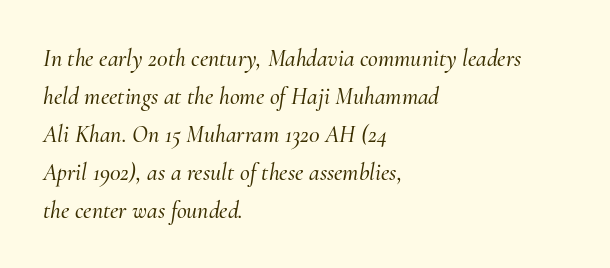
The passage shown is not underscored anywhere. The whole block is typeset with a tilt. The face used here is rendered with its standard letterfit. Honestly, the row spacing looks completely unremarkable. The setting favours the left margin, as ordinary paragraphs usually do.
